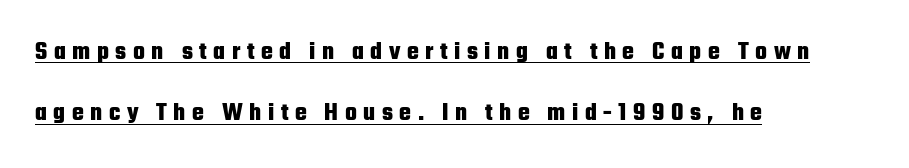
The line-height multiplier appears high, well above default. Heft: maximum for text — a bold. This sample is left-justified, so line endings fall wherever the words run out. Substantial extra tracking has been applied to these lines. Tall strokes in this sample are plumb rather than angled. This is underlined copy, the kind a proofreader might mark for attention.
